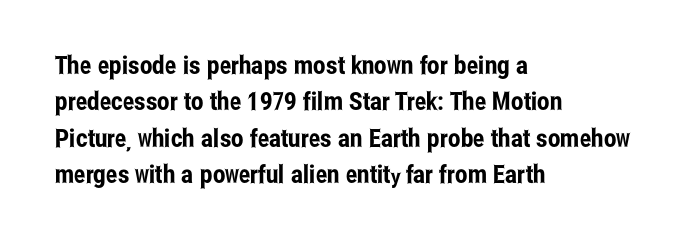
The image shows 25 px text type, upright; set left-aligned, normal line spacing (1.46x), normal letter spacing, not underlined.
